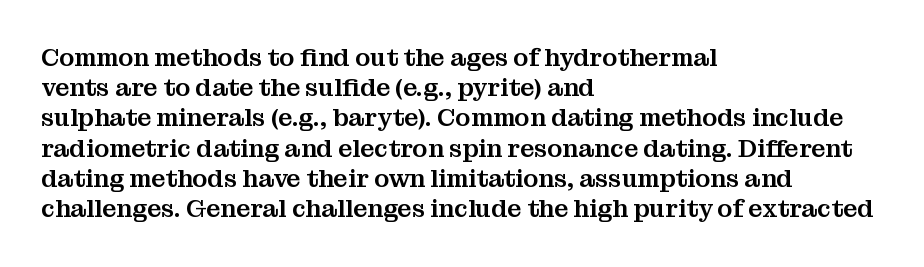
Standard letterfit; no display-style spreading of the glyphs. A typesetter would mark this as roman, not italic. Does the copy run flush right? No — it runs flush left. Words float on clear page, feet unadorned.
